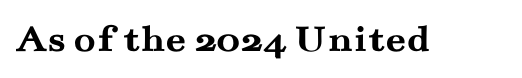
{"serif": "yes", "italic": "no", "bold": "yes", "weight": "semibold", "width": "wide", "stroke_contrast": "medium", "x_height": "small", "monospaced": "no", "underline": "no", "letter_spacing": "normal", "letter_spacing_em": 0.0, "glyph_px": 40}
